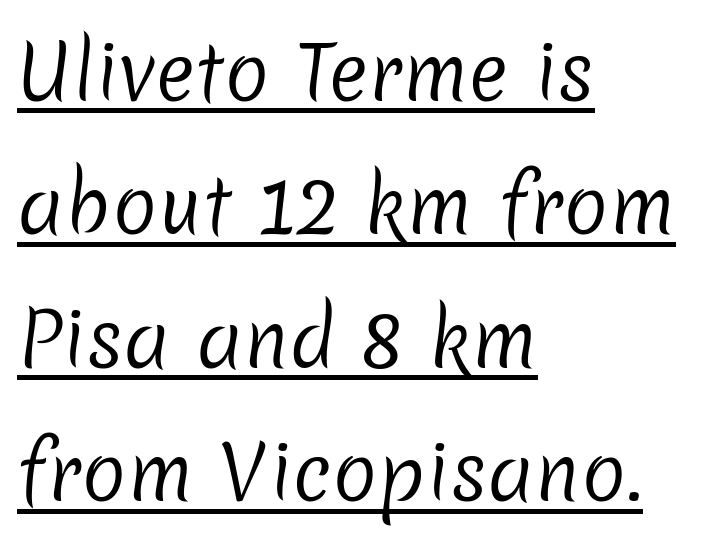
Q: Is the text bold? A: No.
Q: Is the typeface a serif or a sans-serif typeface? A: Sans-serif.
Q: Is the text underlined? A: Yes.
Q: How is the paragraph aligned? A: Left-aligned.
Q: Is the spacing between letters normal or unusually wide? A: Normal.
Q: Width (condensed, normal, or wide)? A: Normal.
Q: Stroke contrast? A: Low.
Q: x-height? A: Medium.
Q: Monospaced? A: No.
